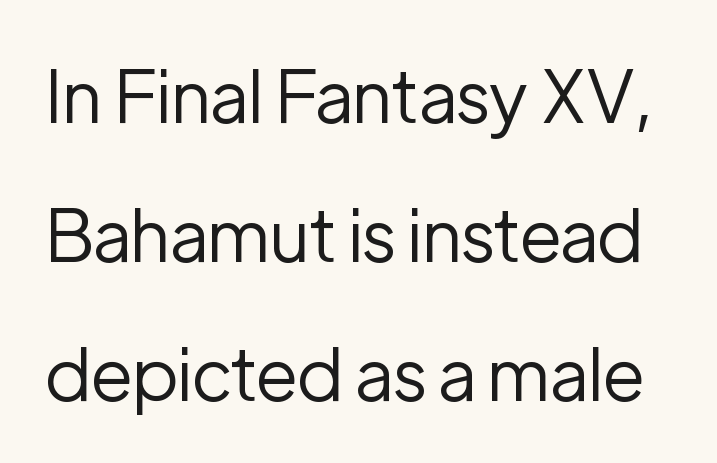
The image shows 72 px regular-weight sans-serif type, upright; set loose line spacing (1.93x), normal letter spacing, not underlined; low stroke contrast and a medium x-height.
